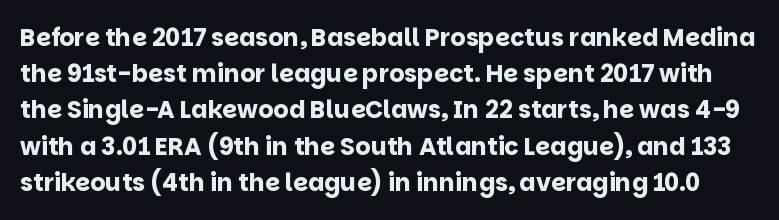
{"italic": "no", "bold": "yes", "underline": "no", "line_spacing": "normal", "line_spacing_ratio": 1.51, "letter_spacing": "normal", "letter_spacing_em": 0.0, "glyph_px": 24}
